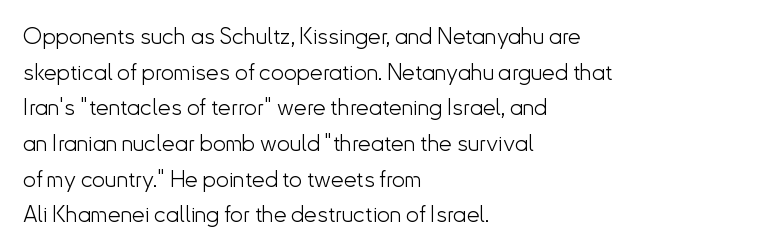
Baseline-to-baseline distance is the conventional proportion of letter height. The passage is arranged the way most books set body copy — flush left. The glyphs are unaccompanied by any horizontal stroke below them. The gaps between neighbouring characters are ordinary and unremarkable.
